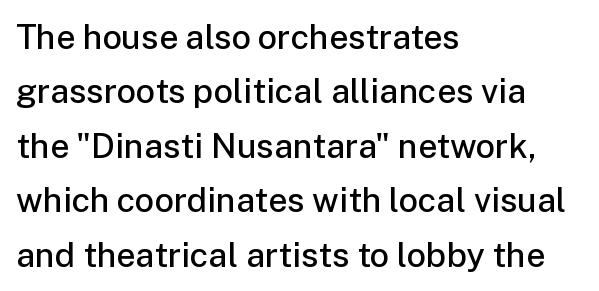
Q: Is the text bold? A: Semi-bold.
Q: Is the text italic (slanted)? A: No, it is upright.
Q: Is the typeface a serif or a sans-serif typeface? A: Sans-serif.
Q: Is the text underlined? A: No.
Q: How is the paragraph aligned? A: Left-aligned.
Q: Is the spacing between letters normal or unusually wide? A: Normal.
Q: Is the spacing between lines tight, normal or loose? A: Normal.
Q: Width (condensed, normal, or wide)? A: Normal.
Q: Stroke contrast? A: Low.
Q: x-height? A: Medium.
Q: Monospaced? A: No.
